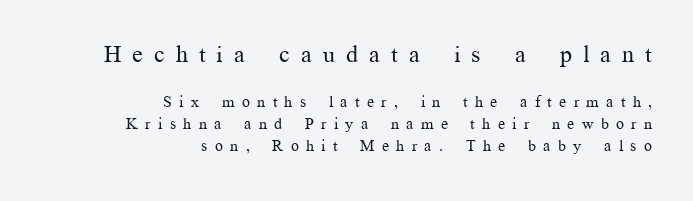
{"italic": "no", "bold": "no", "underline": "no", "align": "right", "line_spacing": "normal", "line_spacing_ratio": 1.38, "letter_spacing": "wide", "letter_spacing_em": 0.46, "larger_block": "first", "size_ratio": 1.5, "glyph_px": 24}
